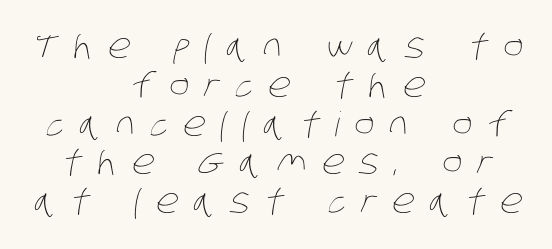
Q: Is the text bold? A: No.
Q: Is the text underlined? A: No.
Q: How is the paragraph aligned? A: Centered.
Q: Is the spacing between letters normal or unusually wide? A: Unusually wide.
Q: Is the spacing between lines tight, normal or loose? A: Tight.
Q: Width (condensed, normal, or wide)? A: Condensed.
Q: Stroke contrast? A: Low.
Q: x-height? A: Large.
Q: Monospaced? A: No.
